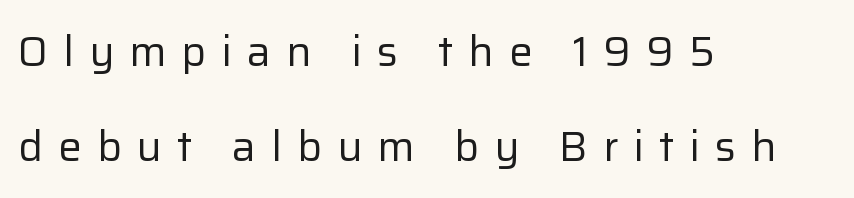
The typography opts for an upright posture over an oblique one. The face used here is proportionally spaced, like ordinary book or web type. Are there feet on the stems? There aren't — it's a sans. The strip under each line holds only bare page. These lines are set flush left with a ragged right edge.
